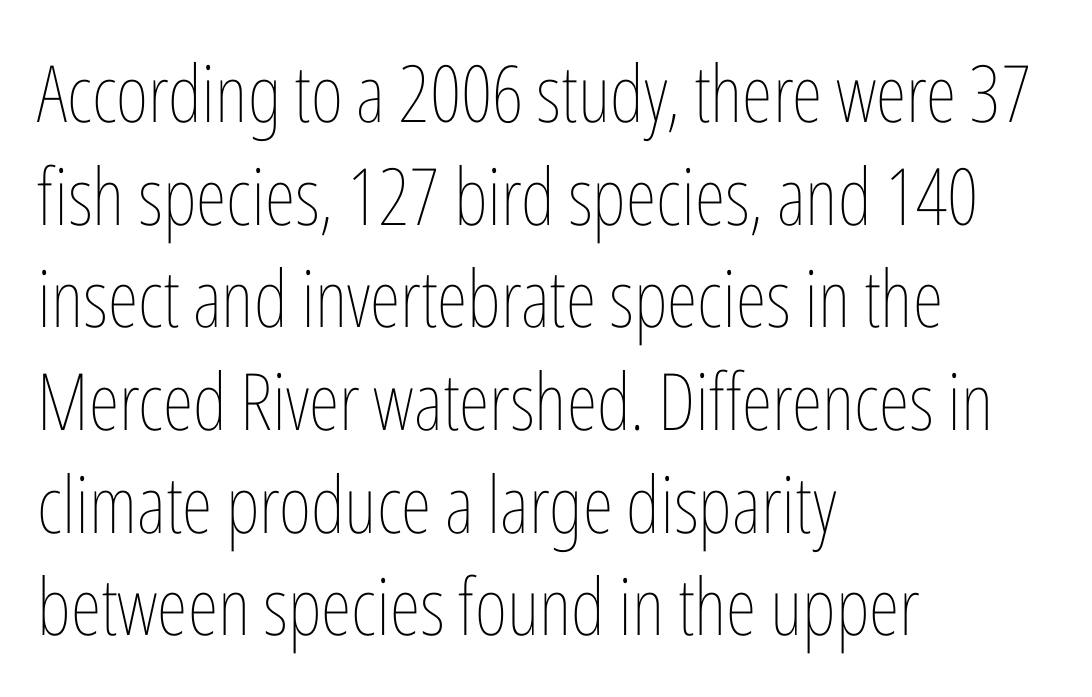
{"italic": "no", "bold": "no", "weight": "thin", "width": "condensed", "stroke_contrast": "low", "x_height": "medium", "monospaced": "no", "underline": "no", "align": "left", "line_spacing": "normal", "line_spacing_ratio": 1.3, "letter_spacing": "normal", "letter_spacing_em": 0.0, "glyph_px": 79}
